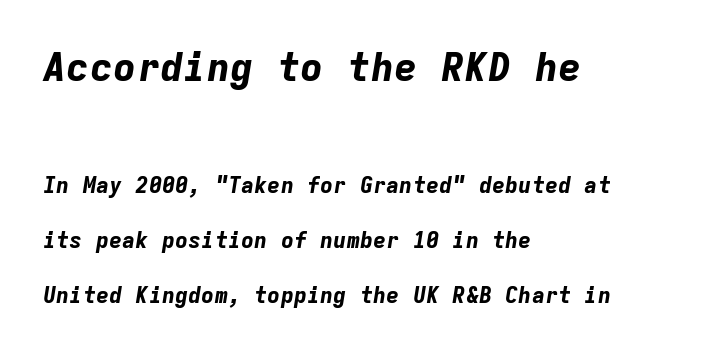
Q: Is the text bold? A: Yes.
Q: Is the text italic (slanted)? A: Yes, it leans right by about 9 degrees.
Q: Is the text underlined? A: No.
Q: How is the paragraph aligned? A: Left-aligned.
Q: Is the spacing between letters normal or unusually wide? A: Normal.
Q: Is the spacing between lines tight, normal or loose? A: Loose.
Q: Which block of text is set in a larger size, the first (top) or the second (bottom)? A: The first (top) one.
Q: Width (condensed, normal, or wide)? A: Normal.
Q: Stroke contrast? A: Low.
Q: x-height? A: Medium.
Q: Monospaced? A: Yes.
